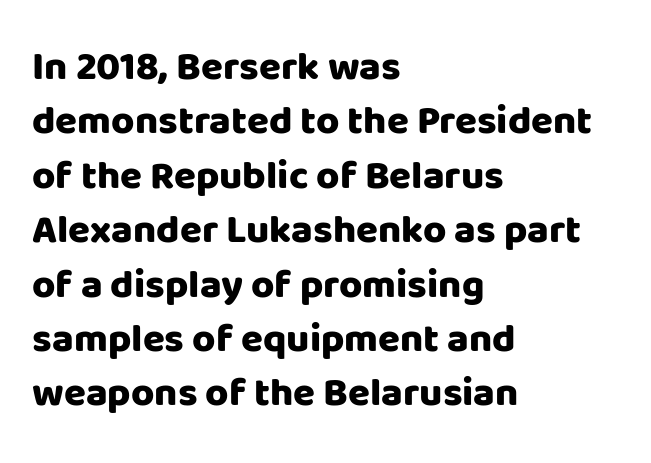
Normally led — the rows are evenly, conventionally spaced. This is sans-serif lettering, the kind often seen on screens and signage. Set as a true bold cut, around the 700 mark. Line starts are locked; line ends wander. A clean baseline with only descenders dipping below it. Posture: upright roman.
